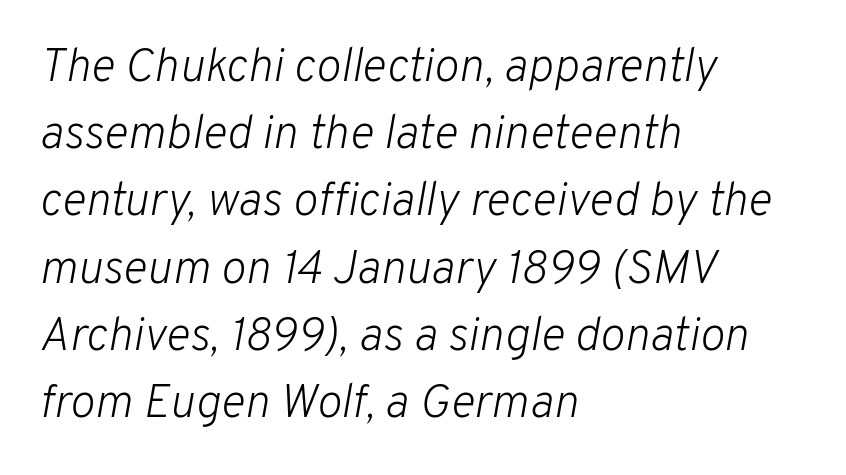
Q: Is the text bold? A: No.
Q: Is the text italic (slanted)? A: Yes, it leans right by about 10 degrees.
Q: Is the text underlined? A: No.
Q: How is the paragraph aligned? A: Left-aligned.
Q: Is the spacing between letters normal or unusually wide? A: Normal.
Q: Is the spacing between lines tight, normal or loose? A: Normal.
Q: Width (condensed, normal, or wide)? A: Normal.
Q: Stroke contrast? A: Low.
Q: x-height? A: Medium.
Q: Monospaced? A: No.
